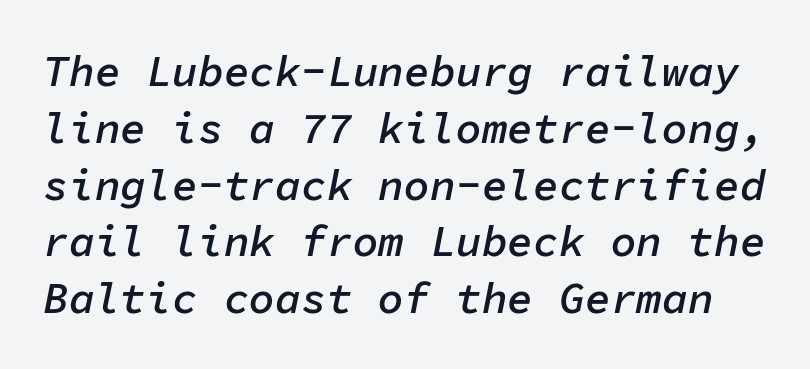
Q: Is the text bold? A: Semi-bold.
Q: Is the text italic (slanted)? A: Yes, it leans right by about 11 degrees.
Q: Is the text underlined? A: No.
Q: Is the spacing between letters normal or unusually wide? A: Normal.
Q: Is the spacing between lines tight, normal or loose? A: Normal.
Q: Width (condensed, normal, or wide)? A: Normal.
Q: Stroke contrast? A: Low.
Q: x-height? A: Medium.
Q: Monospaced? A: Yes.
